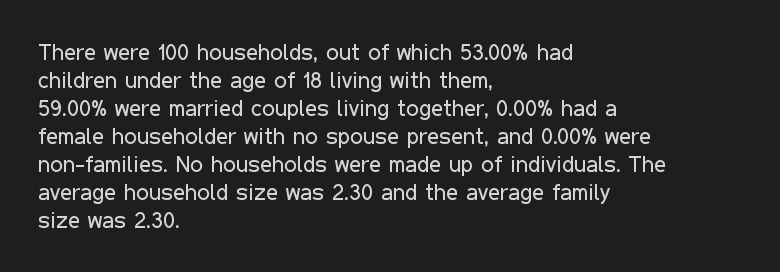
The image shows 23 px text type, upright; set left-aligned, line spacing 1.22x, normal letter spacing, not underlined.
